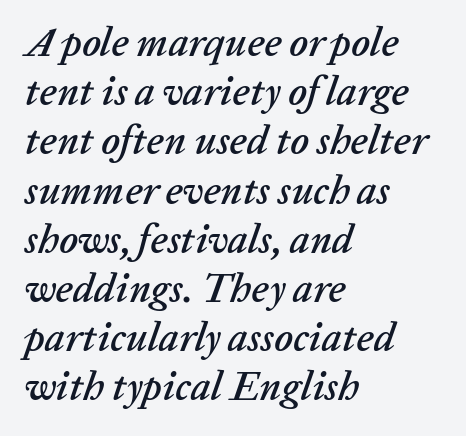
{"italic": "yes", "lean": "right", "slant_degrees": 20, "width": "normal", "stroke_contrast": "low", "x_height": "medium", "monospaced": "no", "underline": "no", "align": "left", "line_spacing_ratio": 1.23, "letter_spacing": "normal", "letter_spacing_em": 0.0, "glyph_px": 40}
